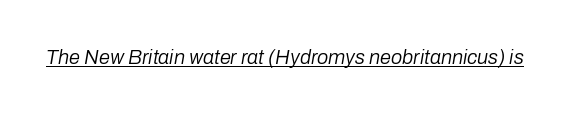
Q: Is the text bold? A: No.
Q: Is the text italic (slanted)? A: Yes, it leans right by about 10 degrees.
Q: Is the text underlined? A: Yes.
Q: Is the spacing between letters normal or unusually wide? A: Normal.
